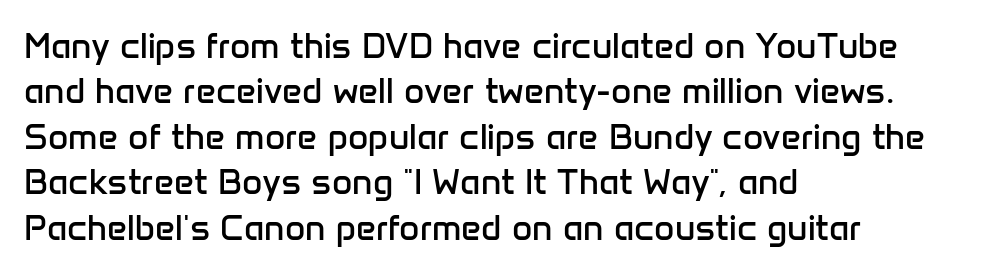
Q: Is the text bold? A: No.
Q: Is the text italic (slanted)? A: No, it is upright.
Q: Is the typeface a serif or a sans-serif typeface? A: Sans-serif.
Q: Is the text underlined? A: No.
Q: How is the paragraph aligned? A: Left-aligned.
Q: Is the spacing between letters normal or unusually wide? A: Normal.
Q: Is the spacing between lines tight, normal or loose? A: Normal.
Q: Width (condensed, normal, or wide)? A: Normal.
Q: Stroke contrast? A: Low.
Q: x-height? A: Medium.
Q: Monospaced? A: No.
